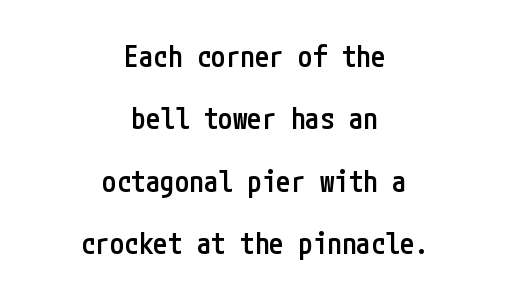
The image shows 29 px semibold, condensed sans-serif type, upright; set centered, loose line spacing (2.15x), normal letter spacing, not underlined; low stroke contrast and a medium x-height.
